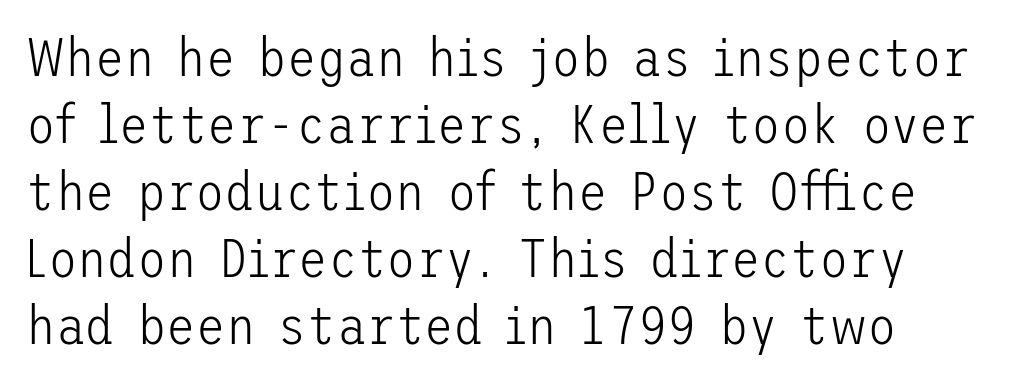
Q: Is the text bold? A: No.
Q: Is the text italic (slanted)? A: No, it is upright.
Q: Is the typeface a serif or a sans-serif typeface? A: Sans-serif.
Q: Is the text underlined? A: No.
Q: How is the paragraph aligned? A: Left-aligned.
Q: Is the spacing between letters normal or unusually wide? A: Normal.
Q: Width (condensed, normal, or wide)? A: Normal.
Q: Stroke contrast? A: Low.
Q: x-height? A: Medium.
